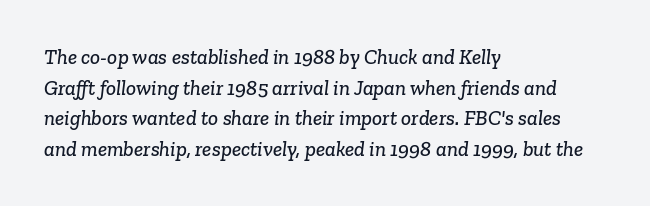
Honestly, the letter spacing is just normal — you wouldn't notice it. Is there much room between lines? A standard amount, neither cramped nor airy. Horizontal alignment here is leftward, the default for most running prose. Glance below the letters and you will spot only blank space.
